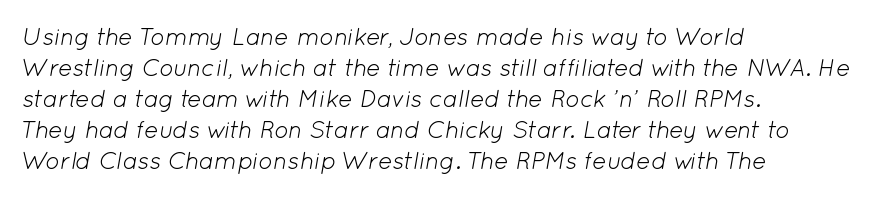
{"italic": "yes", "lean": "right", "slant_degrees": 12, "bold": "no", "underline": "no", "align": "left", "line_spacing": "normal", "line_spacing_ratio": 1.29, "letter_spacing": "normal", "letter_spacing_em": 0.0, "glyph_px": 24}
